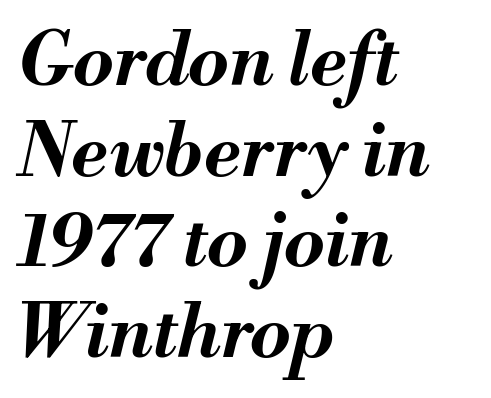
Q: Is the text bold? A: Yes.
Q: Is the text italic (slanted)? A: Yes, it leans right by about 13 degrees.
Q: Is the text underlined? A: No.
Q: How is the paragraph aligned? A: Left-aligned.
Q: Is the spacing between letters normal or unusually wide? A: Normal.
Q: Width (condensed, normal, or wide)? A: Normal.
Q: Stroke contrast? A: Medium.
Q: x-height? A: Small.
Q: Monospaced? A: No.
